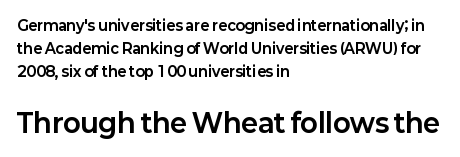
Tall strokes in this sample are plumb rather than angled. The gaps between neighbouring characters are ordinary and unremarkable. The space between consecutive lines is moderate. The setting favours the left margin, as ordinary paragraphs usually do. You'd pick this weight for a headline — it's a proper bold.
